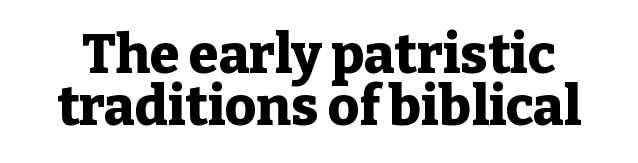
The image shows 54 px heavy serif type, upright; set tight line spacing (0.97x), normal letter spacing, not underlined; low stroke contrast and a medium x-height.
